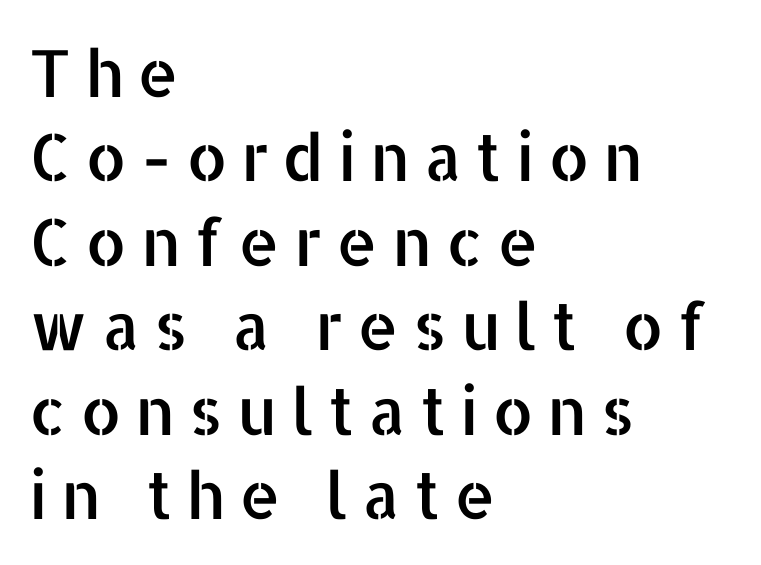
Q: Is the text italic (slanted)? A: No, it is upright.
Q: Is the typeface a serif or a sans-serif typeface? A: Sans-serif.
Q: Is the text underlined? A: No.
Q: How is the paragraph aligned? A: Left-aligned.
Q: Is the spacing between letters normal or unusually wide? A: Unusually wide.
Q: Is the spacing between lines tight, normal or loose? A: Normal.
Q: Width (condensed, normal, or wide)? A: Normal.
Q: Stroke contrast? A: Low.
Q: x-height? A: Medium.
Q: Monospaced? A: No.
